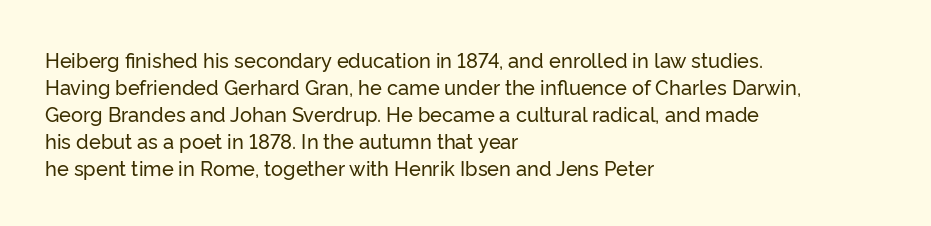
One-word summary of the alignment: left. The words here are not underlined. The passage shown stacks its lines at a standard gap. These lines were composed using upright roman letters.
